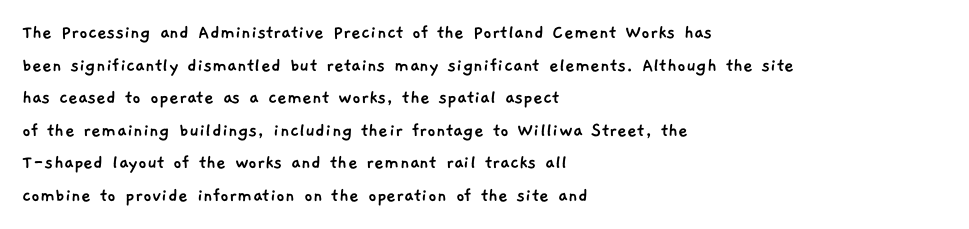
The image shows 21 px text type; set left-aligned, normal line spacing (1.55x), normal letter spacing, not underlined.
